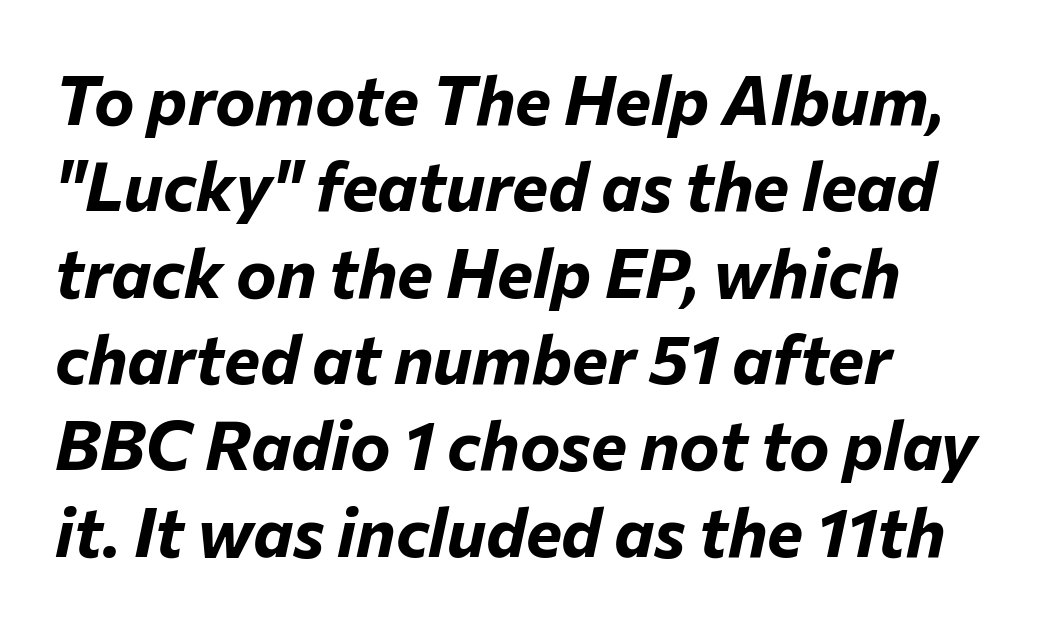
Spacing verdict: proportional, widths tailored to each character. There is no visible air inserted between adjacent glyphs. In terms of leading, this rendering sits right in the middle. Is the type slanted? Yes — the strokes lean at a clear angle. Typeset ragged right — the left edge is the straight one. Has an underline been added? It has not.
